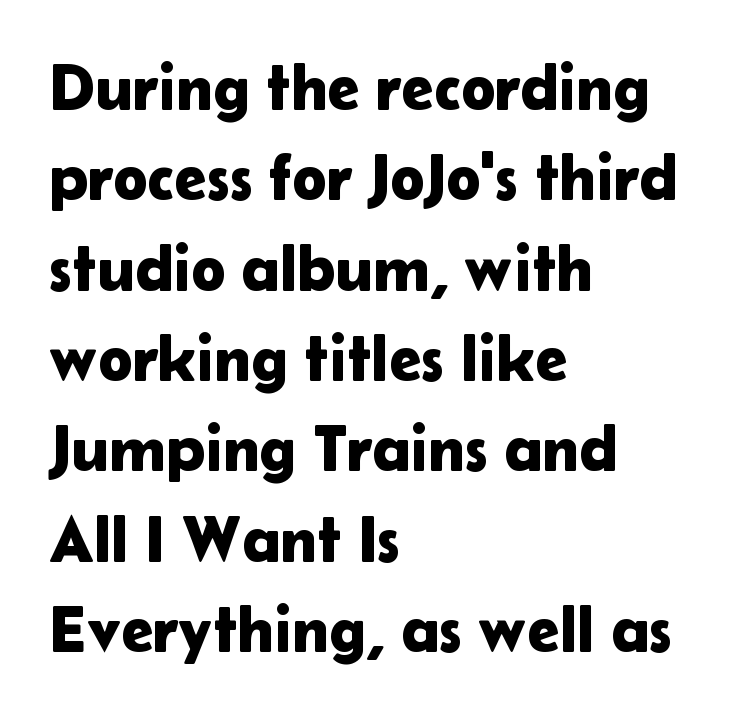
{"serif": "no", "italic": "no", "width": "normal", "stroke_contrast": "low", "x_height": "medium", "monospaced": "no", "underline": "no", "align": "left", "line_spacing": "normal", "line_spacing_ratio": 1.39, "letter_spacing": "normal", "letter_spacing_em": 0.0, "glyph_px": 65}
